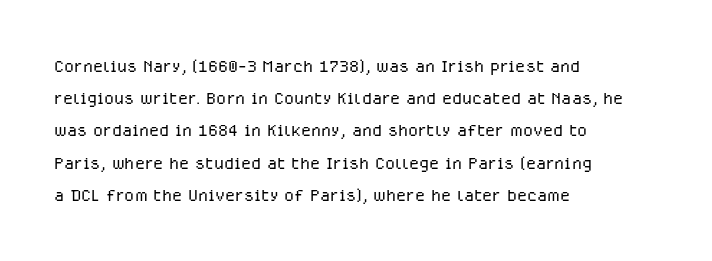
Regarding leading, the lines here are spaced in the standard way. The setting favours the left margin, as ordinary paragraphs usually do. The typeface has the unassuming heft of standard copy or less. The tracking reads as untouched default to a designer's eye. Type without underlining. Vertical strokes here are truly vertical.
